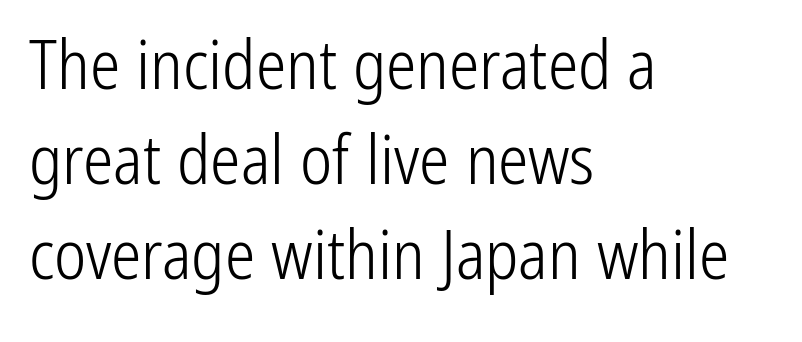
The image shows 68 px light, condensed sans-serif type, upright; set left-aligned, normal line spacing (1.4x), normal letter spacing, not underlined; low stroke contrast and a medium x-height.
